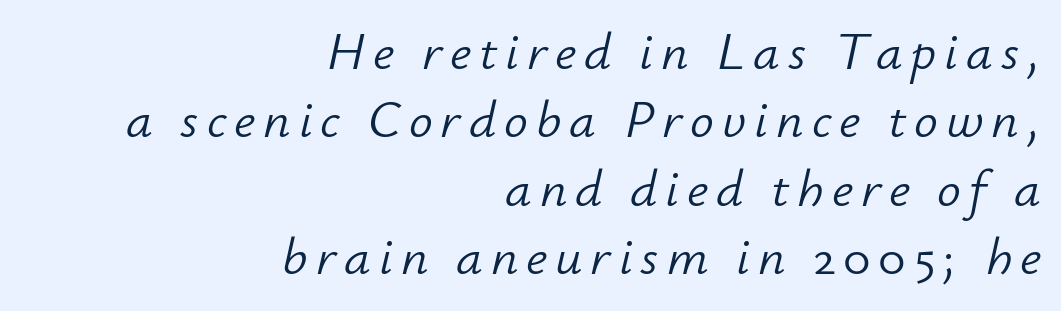
The image shows 53 px light type, italic (leaning right); set right-aligned, normal line spacing (1.29x), not underlined; low stroke contrast and a small x-height.
